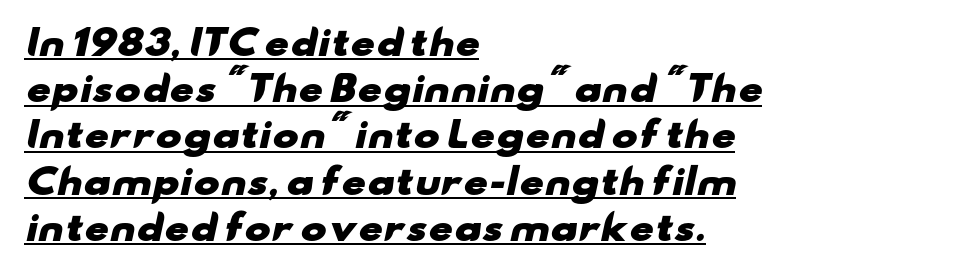
The image shows 35 px heavy, wide sans-serif type; set left-aligned, normal line spacing (1.32x), normal letter spacing, underlined; low stroke contrast and a small x-height.
